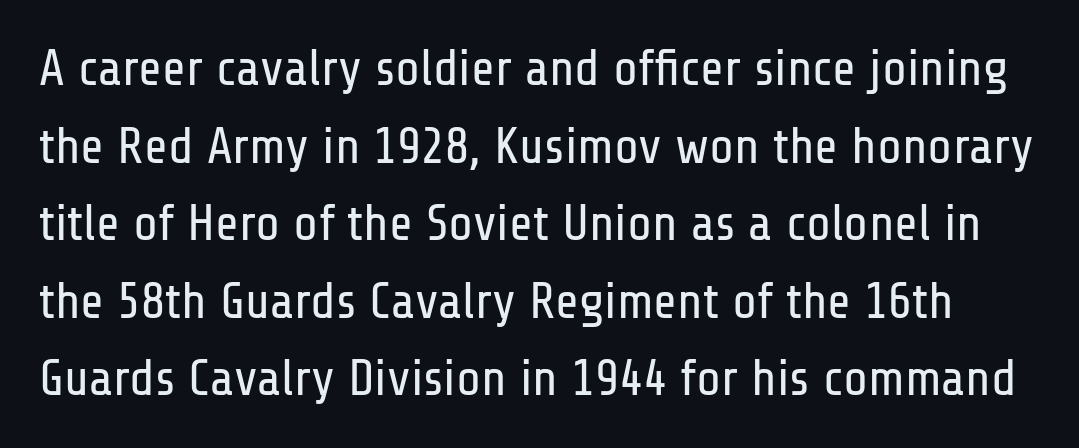
I'd call this a sans setting — the letters go barefoot. Inter-character spacing is left at the font's built-in metrics. A typesetter would call this leading conventional body-copy spacing. The letters advance in unequal steps, a hallmark of proportional type. Check the space under the baseline: it is left empty.
